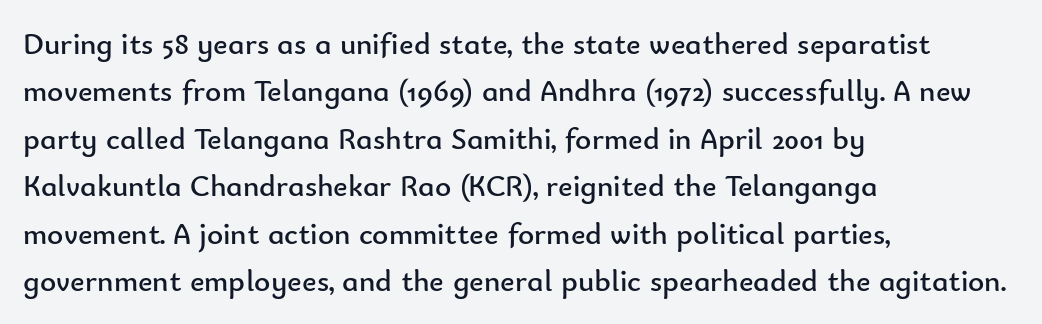
The image shows 31 px regular-weight sans-serif type, upright; set left-aligned, normal line spacing (1.53x), normal letter spacing, not underlined; low stroke contrast and a small x-height.
